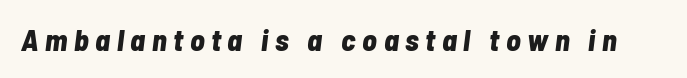
Q: Is the text bold? A: Yes.
Q: Is the text italic (slanted)? A: Yes, it leans right by about 7 degrees.
Q: Is the text underlined? A: No.
Q: Is the spacing between letters normal or unusually wide? A: Unusually wide.
Q: Width (condensed, normal, or wide)? A: Condensed.
Q: Stroke contrast? A: Low.
Q: x-height? A: Medium.
Q: Monospaced? A: No.
